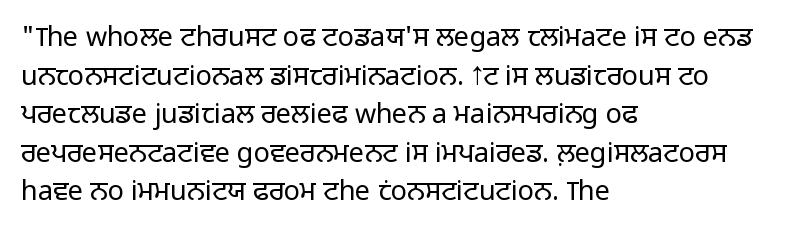
Q: Is the text bold? A: No.
Q: Is the text italic (slanted)? A: No, it is upright.
Q: Is the text underlined? A: No.
Q: How is the paragraph aligned? A: Left-aligned.
Q: Is the spacing between letters normal or unusually wide? A: Normal.
Q: Is the spacing between lines tight, normal or loose? A: Normal.
